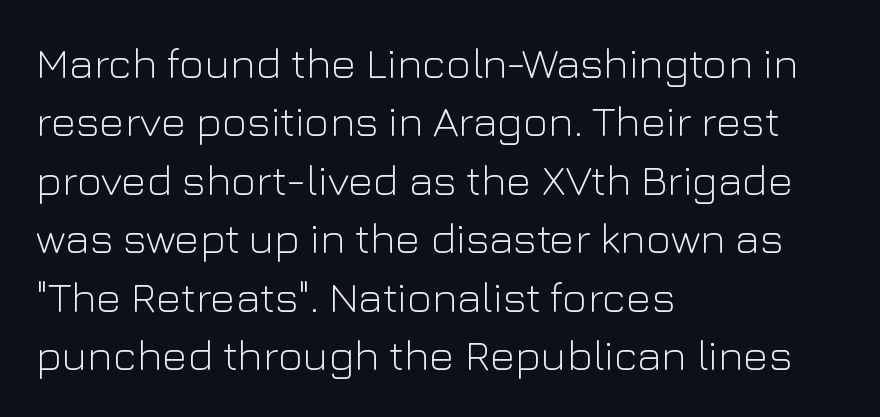
{"serif": "no", "italic": "no", "bold": "no", "weight": "light", "width": "normal", "stroke_contrast": "low", "x_height": "medium", "monospaced": "no", "underline": "no", "align": "left", "line_spacing": "normal", "line_spacing_ratio": 1.36, "letter_spacing": "normal", "letter_spacing_em": 0.0, "glyph_px": 43}
